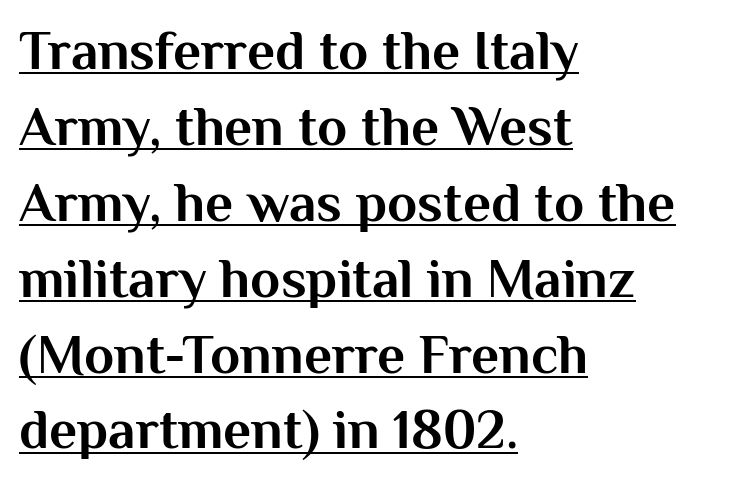
Pretty heavy lettering here — definitely bold. Do the letters lean? They stand straight. Inter-character spacing is left at the font's built-in metrics. Note the varied advance widths — an 'i' is clearly narrower than an 'm'. Each letter's strokes conclude bluntly, with no projecting serifs. Line starts are locked; line ends wander.
